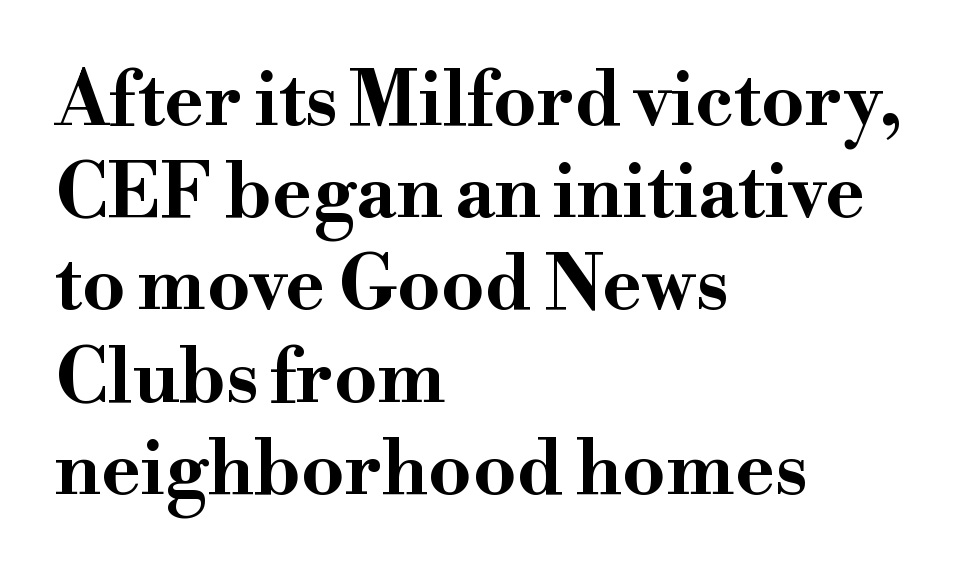
{"serif": "yes", "italic": "no", "bold": "yes", "weight": "bold", "width": "wide", "stroke_contrast": "high", "x_height": "small", "monospaced": "no", "underline": "no", "align": "left", "line_spacing_ratio": 1.23, "letter_spacing": "normal", "letter_spacing_em": 0.0, "glyph_px": 75}
